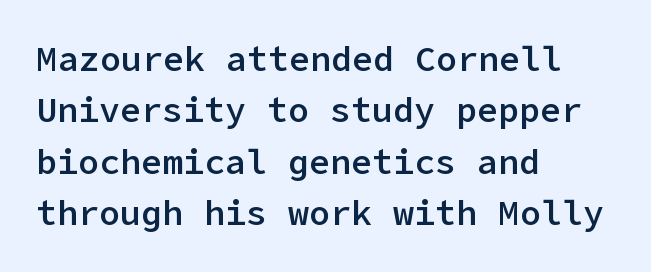
The image shows 35 px semibold sans-serif type, upright; set left-aligned, normal line spacing (1.47x), normal letter spacing, not underlined; low stroke contrast and a medium x-height.
